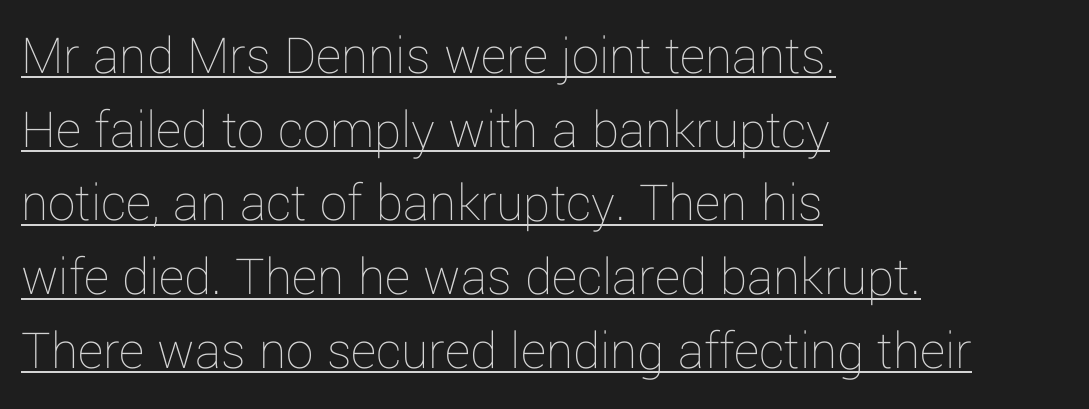
The cut favours lightness, reaching ordinary text weight at its darkest. All the whitespace from short lines collects on the right. The letters stand straight up with perfectly vertical stems. How would I describe the line gaps? Plain and ordinary. Looks like regular typesetting: each glyph gets only the width it needs. These characters rest on top of a visible drawn line.
